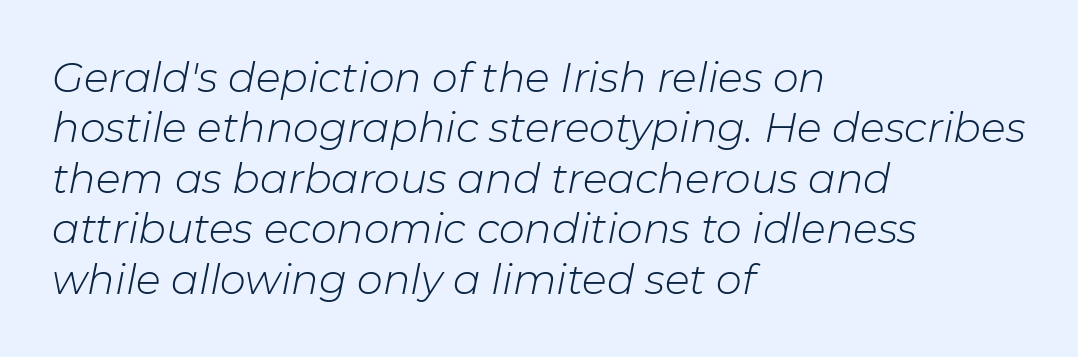
Q: Is the text bold? A: No.
Q: Is the text italic (slanted)? A: Yes, it leans right by about 11 degrees.
Q: Is the text underlined? A: No.
Q: How is the paragraph aligned? A: Left-aligned.
Q: Is the spacing between letters normal or unusually wide? A: Normal.
Q: Width (condensed, normal, or wide)? A: Normal.
Q: Stroke contrast? A: Low.
Q: x-height? A: Medium.
Q: Monospaced? A: No.
